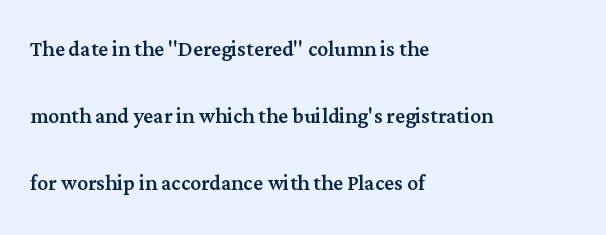
Q: Is the text italic (slanted)? A: No, it is upright.
Q: Is the text underlined? A: No.
Q: How is the paragraph aligned? A: Left-aligned.
Q: Is the spacing between letters normal or unusually wide? A: Normal.
Q: Is the spacing between lines tight, normal or loose? A: Loose.
